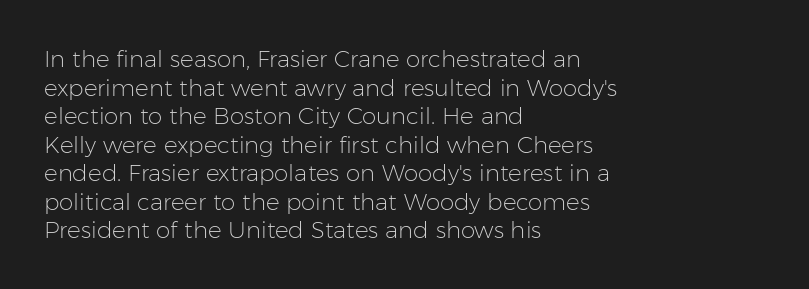
Beneath every word, the page is bare. On a weight scale, this lands at 450 or below. Look at the tracking — it's just the regular setting, nothing added. The typesetter chose a ragged-right arrangement here. Upright lettering throughout.
